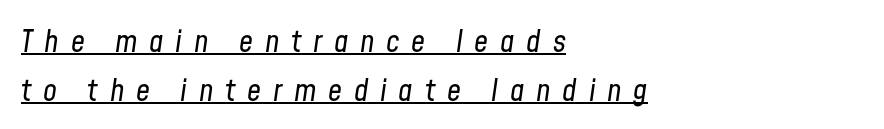
Q: Is the text bold? A: No.
Q: Is the text italic (slanted)? A: Yes, it leans right by about 8 degrees.
Q: Is the text underlined? A: Yes.
Q: How is the paragraph aligned? A: Left-aligned.
Q: Is the spacing between letters normal or unusually wide? A: Unusually wide.
Q: Is the spacing between lines tight, normal or loose? A: Normal.
Q: Width (condensed, normal, or wide)? A: Condensed.
Q: Stroke contrast? A: Low.
Q: x-height? A: Medium.
Q: Monospaced? A: No.
